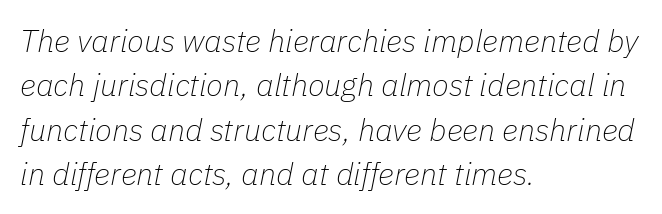
The image shows 31 px thin type, italic (leaning right); set left-aligned, normal line spacing (1.43x), normal letter spacing, not underlined; low stroke contrast and a medium x-height.
